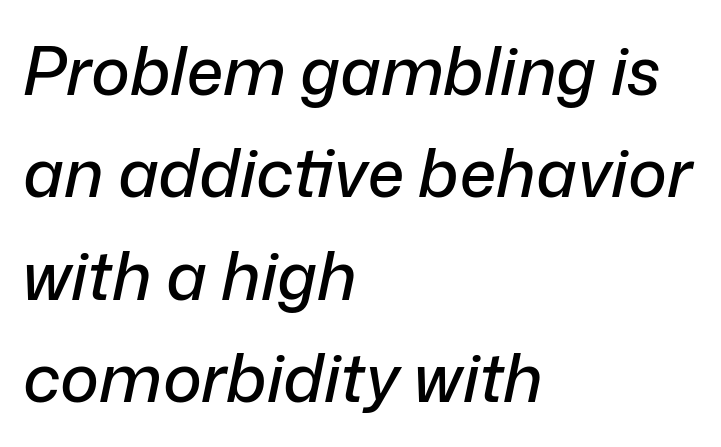
The image shows 66 px text type, italic (leaning right); set left-aligned, normal line spacing (1.55x), normal letter spacing, not underlined; low stroke contrast and a medium x-height.
